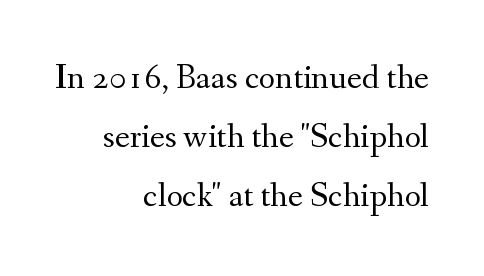
Q: Is the text bold? A: No.
Q: Is the text italic (slanted)? A: No, it is upright.
Q: Is the typeface a serif or a sans-serif typeface? A: Serif.
Q: Is the text underlined? A: No.
Q: How is the paragraph aligned? A: Right-aligned.
Q: Is the spacing between letters normal or unusually wide? A: Normal.
Q: Is the spacing between lines tight, normal or loose? A: Normal.
Q: Width (condensed, normal, or wide)? A: Normal.
Q: Stroke contrast? A: Medium.
Q: x-height? A: Small.
Q: Monospaced? A: No.
